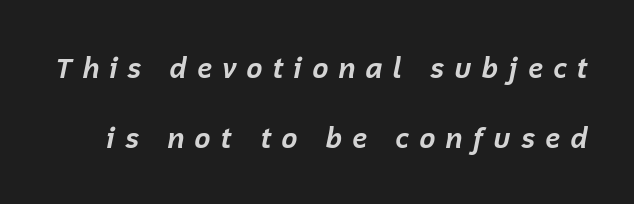
Q: Is the text bold? A: Yes.
Q: Is the text italic (slanted)? A: Yes, it leans right by about 12 degrees.
Q: Is the text underlined? A: No.
Q: Is the spacing between letters normal or unusually wide? A: Unusually wide.
Q: Is the spacing between lines tight, normal or loose? A: Loose.
Q: Width (condensed, normal, or wide)? A: Normal.
Q: Stroke contrast? A: Low.
Q: x-height? A: Medium.
Q: Monospaced? A: No.
